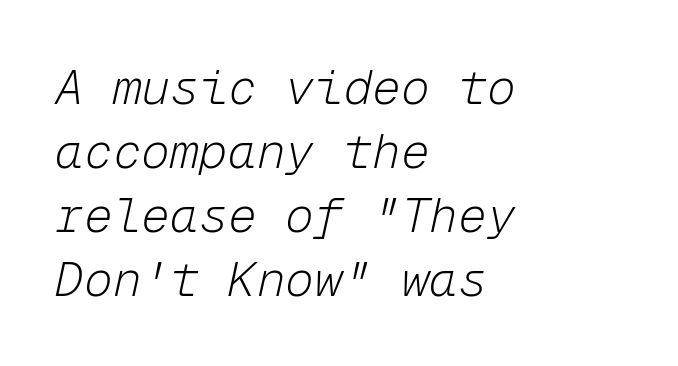
The image shows 48 px light type, italic (leaning right), monospaced; set left-aligned, normal line spacing (1.33x), normal letter spacing, not underlined; low stroke contrast and a medium x-height.
